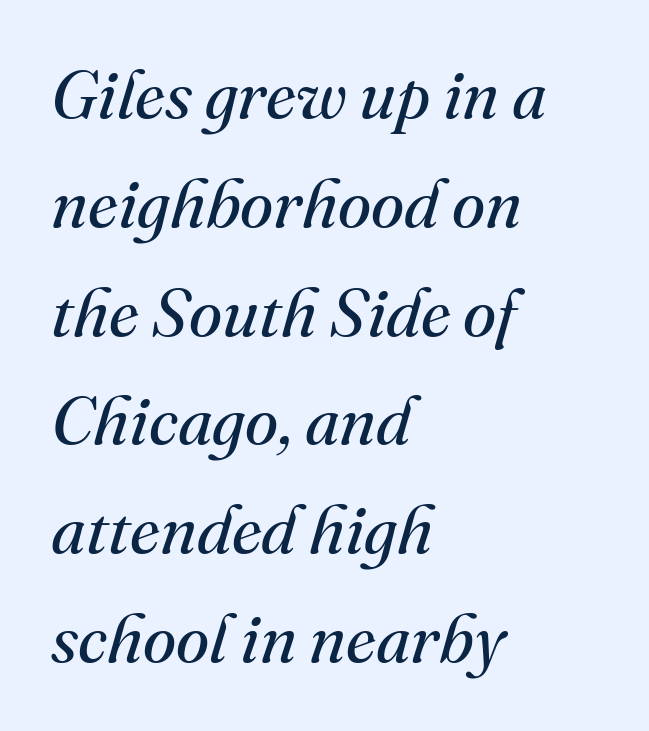
Q: Is the text bold? A: No.
Q: Is the text italic (slanted)? A: Yes, it leans right by about 16 degrees.
Q: Is the typeface a serif or a sans-serif typeface? A: Serif.
Q: Is the text underlined? A: No.
Q: How is the paragraph aligned? A: Left-aligned.
Q: Is the spacing between letters normal or unusually wide? A: Normal.
Q: Is the spacing between lines tight, normal or loose? A: Normal.
Q: Width (condensed, normal, or wide)? A: Normal.
Q: Stroke contrast? A: Medium.
Q: x-height? A: Small.
Q: Monospaced? A: No.
